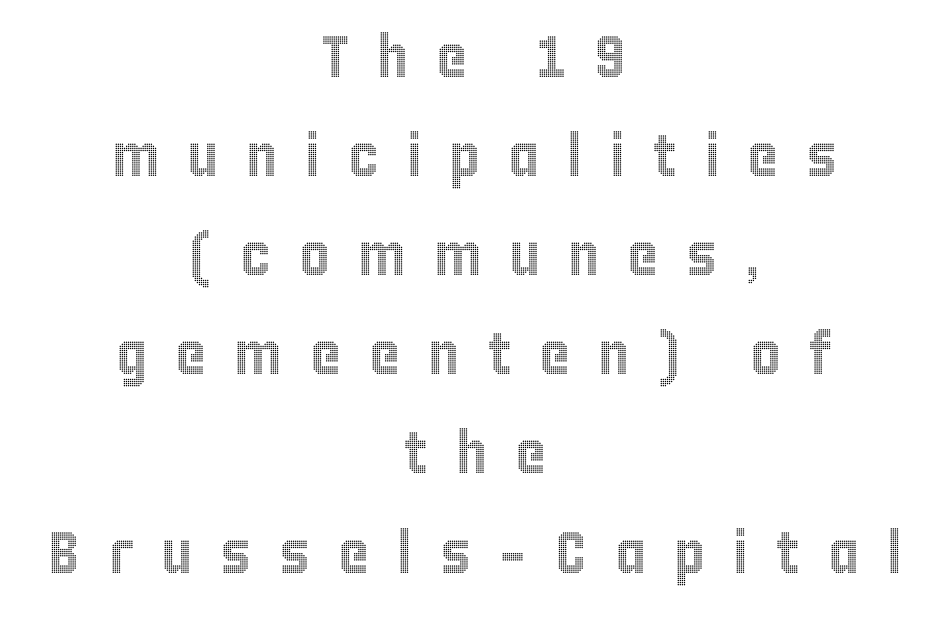
The image shows 59 px condensed type, upright; set centered, normal line spacing (1.68x), unusually wide letter spacing (+0.47 em), not underlined; a large x-height.
